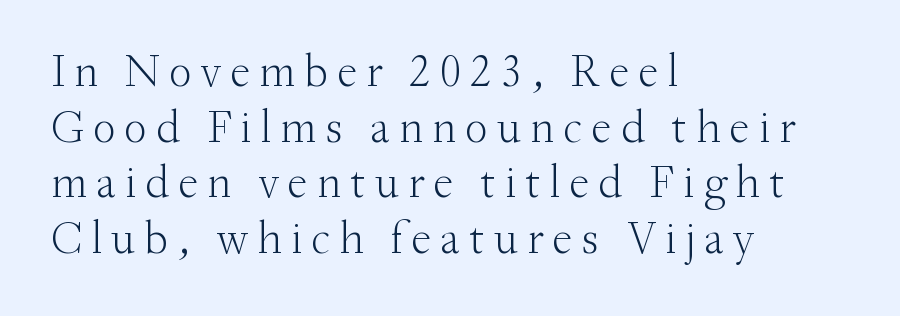
Q: Is the text bold? A: No.
Q: Is the text italic (slanted)? A: No, it is upright.
Q: Is the typeface a serif or a sans-serif typeface? A: Serif.
Q: Is the text underlined? A: No.
Q: How is the paragraph aligned? A: Left-aligned.
Q: Width (condensed, normal, or wide)? A: Normal.
Q: Stroke contrast? A: Medium.
Q: x-height? A: Small.
Q: Monospaced? A: No.
